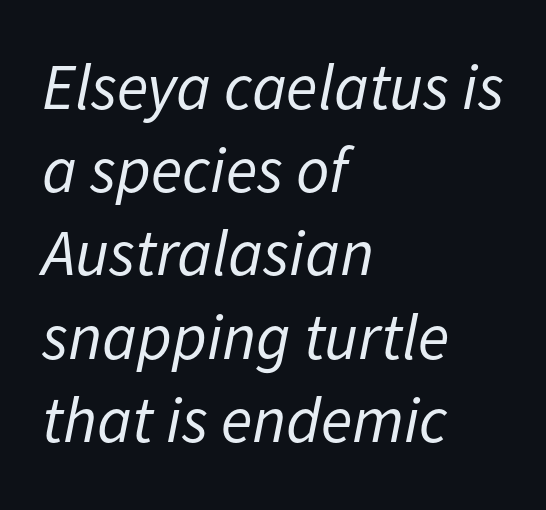
The image shows 65 px regular-weight type, italic (leaning right); set left-aligned, normal line spacing (1.28x), normal letter spacing, not underlined; low stroke contrast and a medium x-height.
